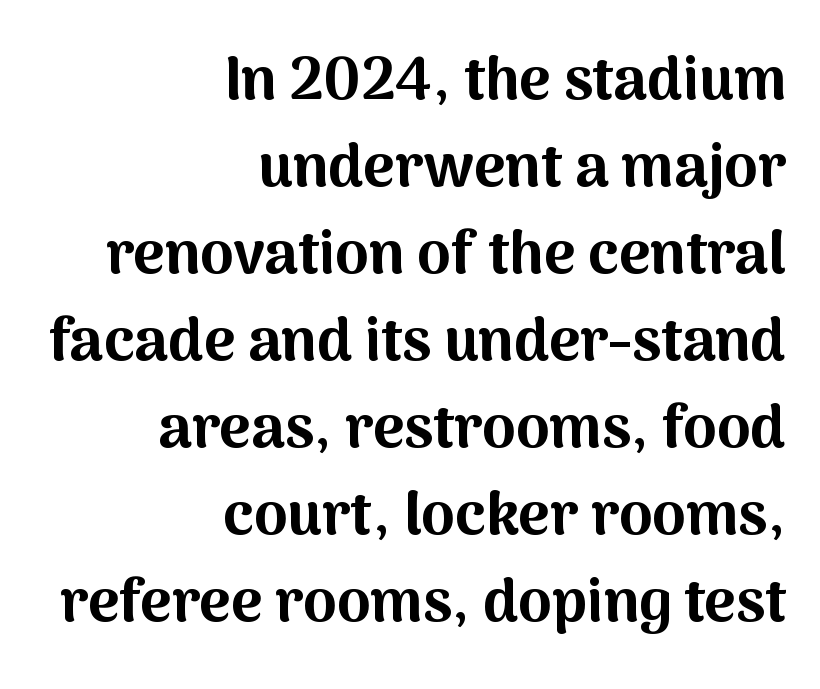
The image shows 60 px bold sans-serif type, upright; set right-aligned, normal line spacing (1.45x), normal letter spacing, not underlined; medium stroke contrast and a medium x-height.
